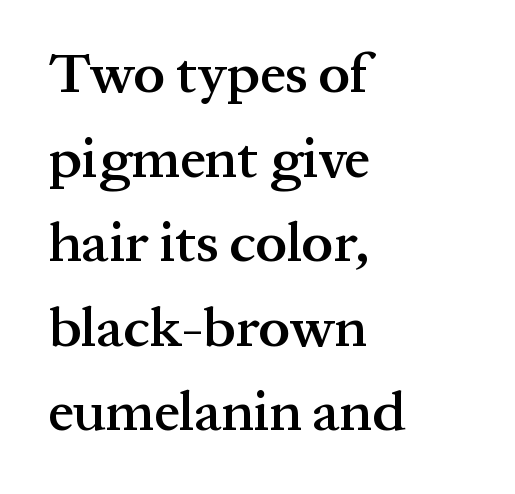
The image shows 56 px semibold serif type, upright; set left-aligned, normal line spacing (1.51x), normal letter spacing, not underlined; medium stroke contrast and a medium x-height.
